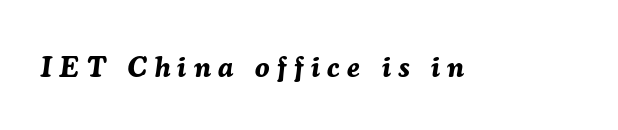
Q: Is the text bold? A: Yes.
Q: Is the text italic (slanted)? A: Yes, it leans right by about 7 degrees.
Q: Is the text underlined? A: No.
Q: Is the spacing between letters normal or unusually wide? A: Unusually wide.
Q: Width (condensed, normal, or wide)? A: Normal.
Q: Stroke contrast? A: Medium.
Q: x-height? A: Medium.
Q: Monospaced? A: No.
